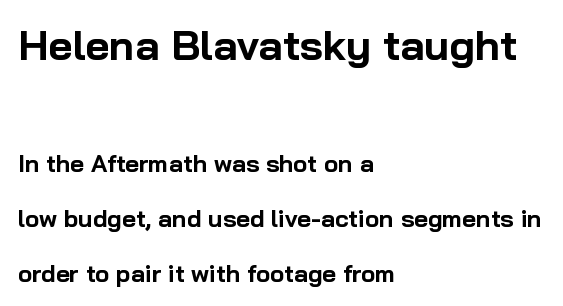
Q: Is the text bold? A: Yes.
Q: Is the text italic (slanted)? A: No, it is upright.
Q: Is the typeface a serif or a sans-serif typeface? A: Sans-serif.
Q: Is the text underlined? A: No.
Q: How is the paragraph aligned? A: Left-aligned.
Q: Is the spacing between letters normal or unusually wide? A: Normal.
Q: Is the spacing between lines tight, normal or loose? A: Loose.
Q: Which block of text is set in a larger size, the first (top) or the second (bottom)? A: The first (top) one.
Q: Width (condensed, normal, or wide)? A: Normal.
Q: Stroke contrast? A: Low.
Q: x-height? A: Medium.
Q: Monospaced? A: No.
